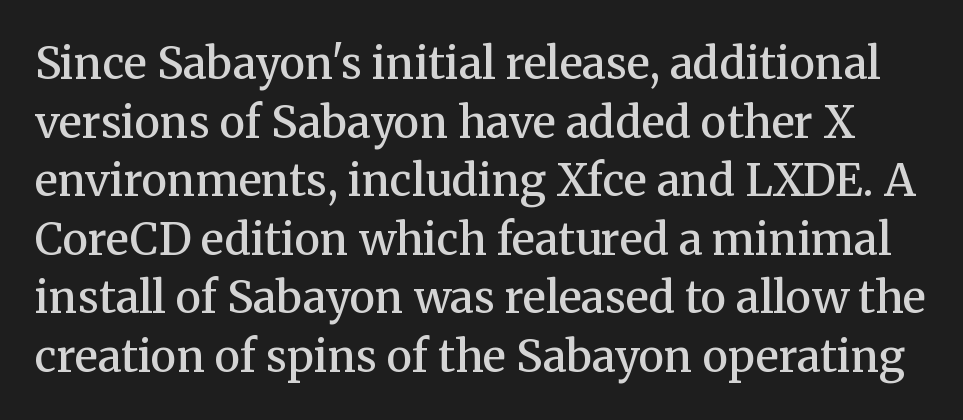
Q: Is the text bold? A: Semi-bold.
Q: Is the text italic (slanted)? A: No, it is upright.
Q: Is the typeface a serif or a sans-serif typeface? A: Serif.
Q: Is the text underlined? A: No.
Q: Is the spacing between letters normal or unusually wide? A: Normal.
Q: Is the spacing between lines tight, normal or loose? A: Normal.
Q: Width (condensed, normal, or wide)? A: Normal.
Q: Stroke contrast? A: Medium.
Q: x-height? A: Medium.
Q: Monospaced? A: No.
